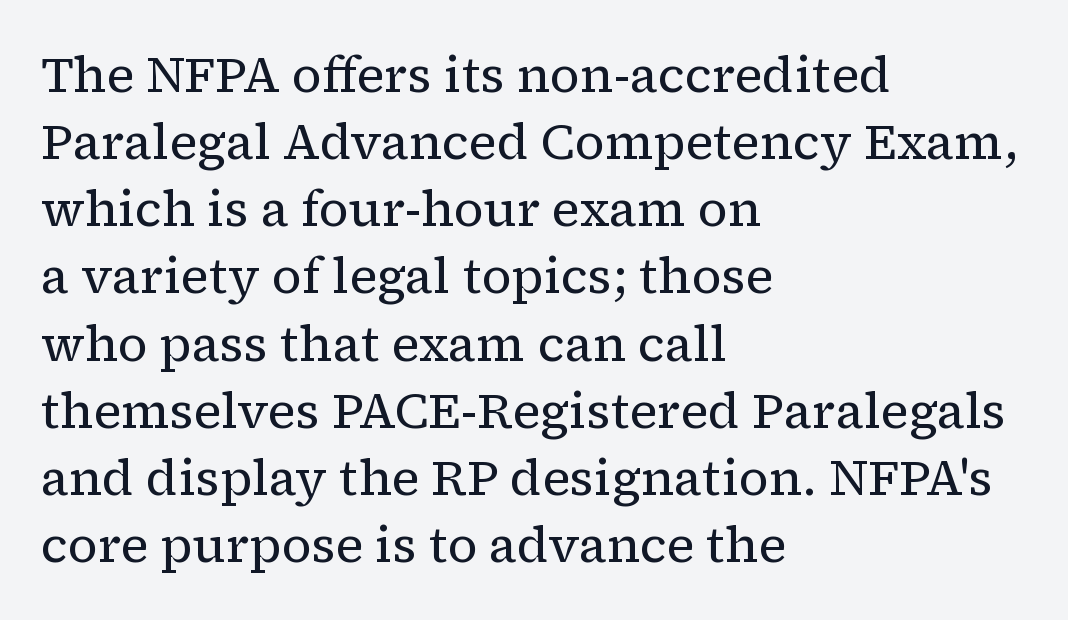
{"serif": "yes", "italic": "no", "bold": "no", "weight": "regular", "width": "normal", "stroke_contrast": "low", "x_height": "medium", "monospaced": "no", "underline": "no", "align": "left", "line_spacing": "normal", "line_spacing_ratio": 1.37, "letter_spacing": "normal", "letter_spacing_em": 0.0, "glyph_px": 49}
